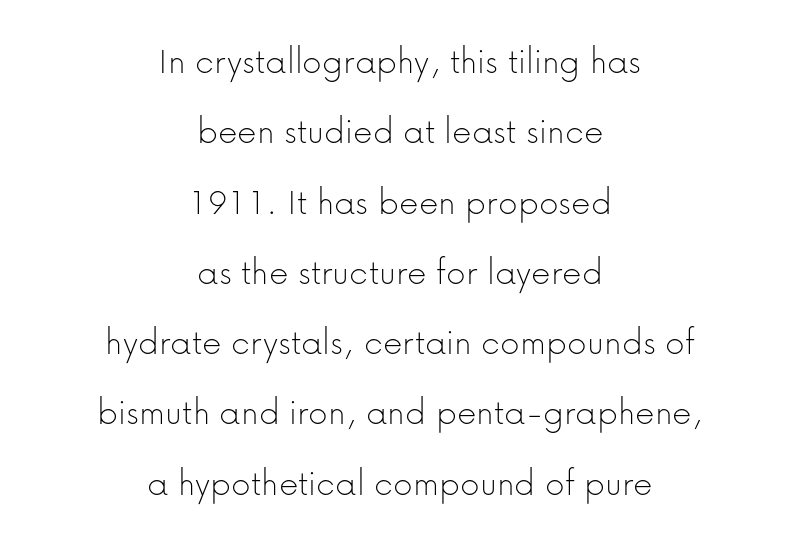
The font's upright variant was chosen for this text. No extra ink here — the face is not bold. A typesetter would call this zero additional tracking. Nobody drew a line under any word here. Proportional: the letters do not fall into vertical columns. I'd call this a sans setting — the letters go barefoot.
